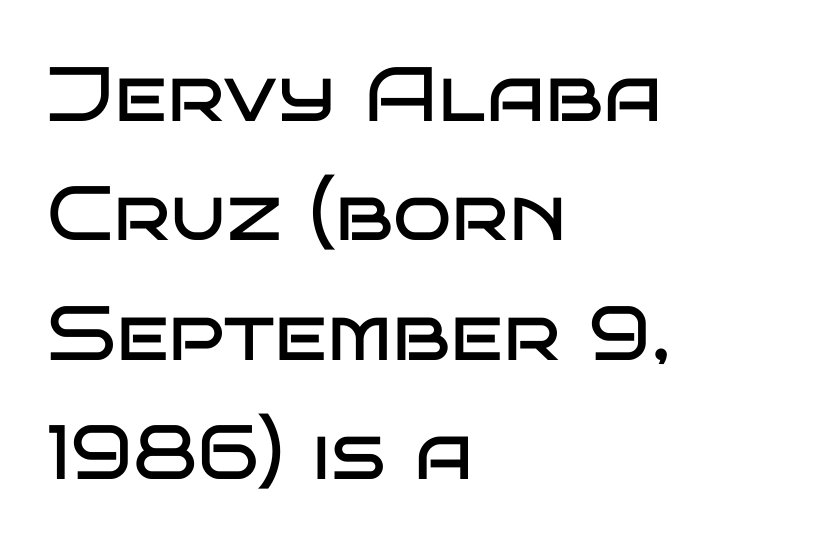
The image shows 77 px regular-weight, wide sans-serif type, upright; set left-aligned, normal line spacing (1.55x), normal letter spacing, not underlined; low stroke contrast and a large x-height.
